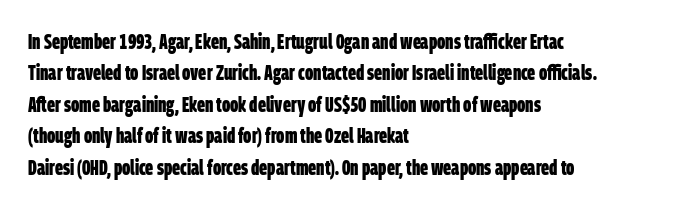
Q: Is the text bold? A: Yes.
Q: Is the text underlined? A: No.
Q: How is the paragraph aligned? A: Left-aligned.
Q: Is the spacing between letters normal or unusually wide? A: Normal.
Q: Is the spacing between lines tight, normal or loose? A: Normal.
